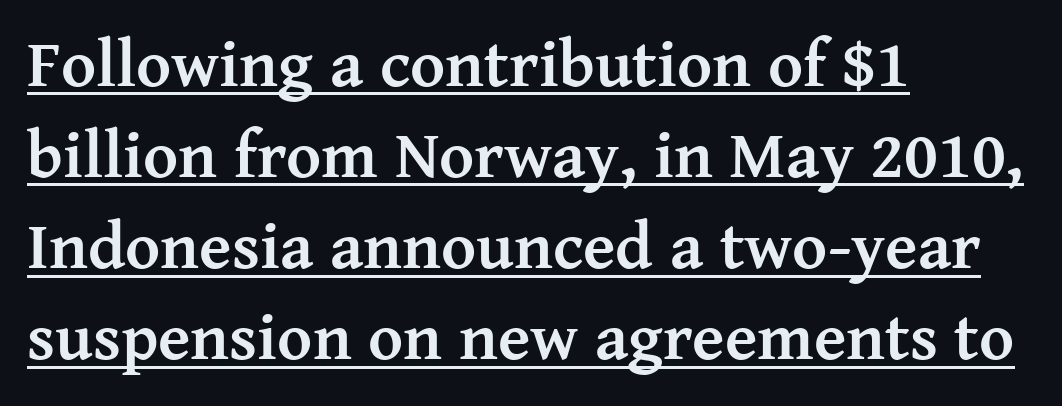
A typographer would call this underscored text. Heavy, bold letterforms. You could not count columns in this text — the font is proportionally spaced. This sample uses a serif face. Students, note that the glyphs here touch the page at normal intervals. Ascenders rise straight up at ninety degrees.
